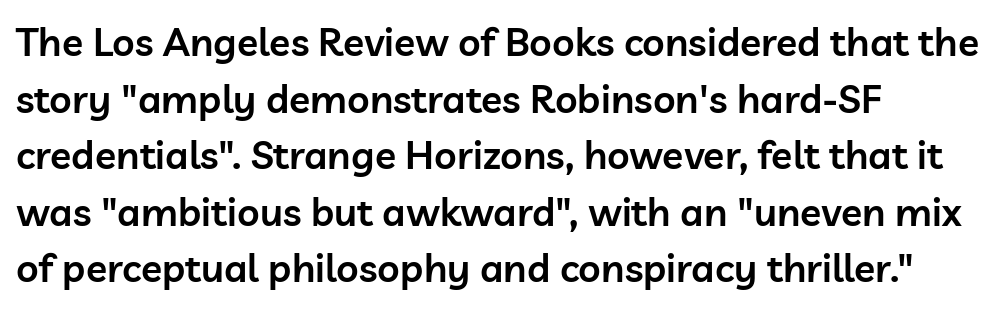
{"serif": "no", "italic": "no", "bold": "semi", "weight": "semibold", "width": "normal", "stroke_contrast": "low", "x_height": "medium", "monospaced": "no", "underline": "no", "align": "left", "line_spacing": "normal", "line_spacing_ratio": 1.45, "letter_spacing": "normal", "letter_spacing_em": 0.0, "glyph_px": 39}
